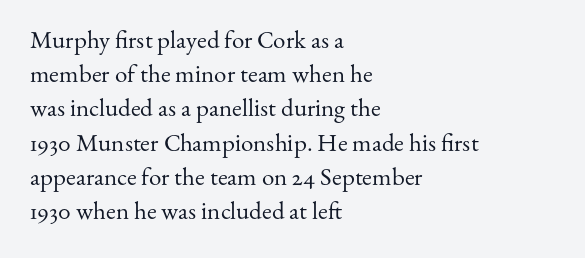
{"italic": "no", "bold": "no", "underline": "no", "align": "left", "line_spacing": "normal", "line_spacing_ratio": 1.37, "letter_spacing": "normal", "letter_spacing_em": 0.0, "glyph_px": 25}
